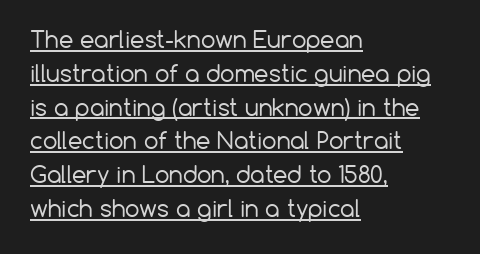
The image shows 23 px text type, upright; set left-aligned, normal line spacing (1.47x), normal letter spacing, underlined.
